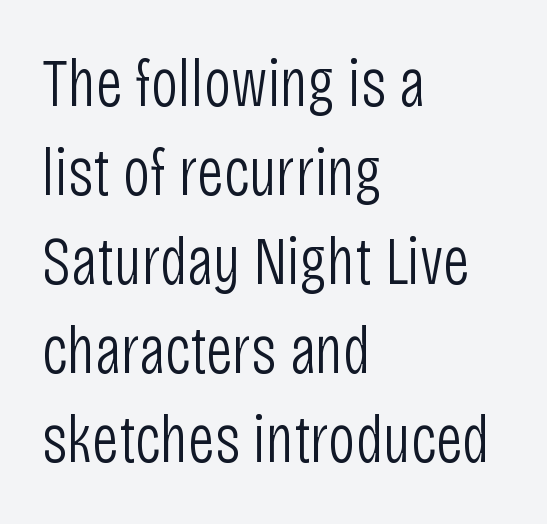
The image shows 68 px light, condensed sans-serif type, upright; set left-aligned, normal line spacing (1.31x), normal letter spacing, not underlined; low stroke contrast and a large x-height.
